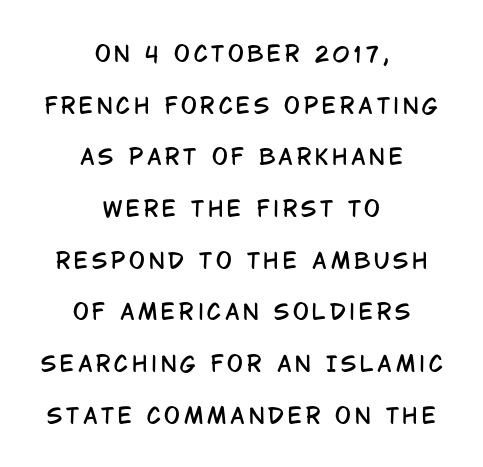
Q: Is the text italic (slanted)? A: No, it is upright.
Q: Is the text underlined? A: No.
Q: How is the paragraph aligned? A: Centered.
Q: Is the spacing between lines tight, normal or loose? A: Loose.
